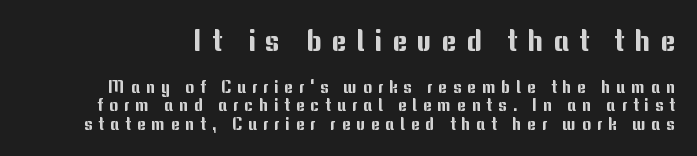
Short note: letters widely spaced. Unmarked baselines from the first word to the last. The rendering shows plain stroke endings on the letterforms — a sans-serif design. The block sitting higher on the canvas is the one with enlarged characters. Character widths vary here, with narrow letters taking less room than wide ones.
